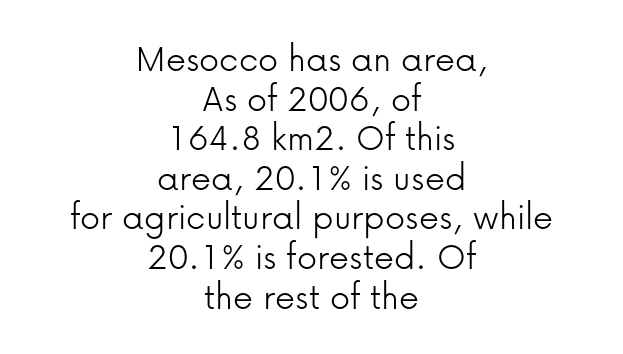
Character widths vary here, with narrow letters taking less room than wide ones. Vertical strokes here are truly vertical. Letters have the restrained weight of plain body copy at most. Tracking here is standard; glyphs follow each other at the usual distance. Descenders hang freely into open space.
